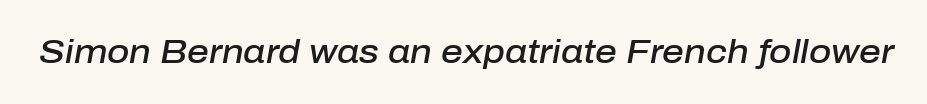
Q: Is the text bold? A: Semi-bold.
Q: Is the text italic (slanted)? A: Yes, it leans right by about 10 degrees.
Q: Is the text underlined? A: No.
Q: Is the spacing between letters normal or unusually wide? A: Normal.
Q: Width (condensed, normal, or wide)? A: Normal.
Q: Stroke contrast? A: Low.
Q: x-height? A: Medium.
Q: Monospaced? A: No.
